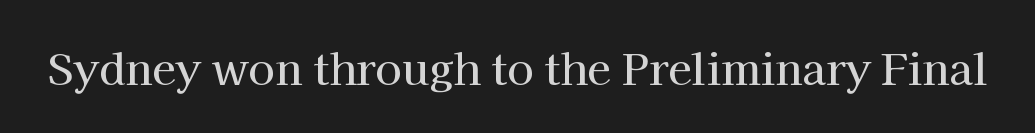
Is this a fixed-width face? No — the glyphs have proportional, varying widths. No italicization has been applied; the sample stays upright. You can tell from the footed stems that serif type was used. The space beneath each line is pristine and unruled.
